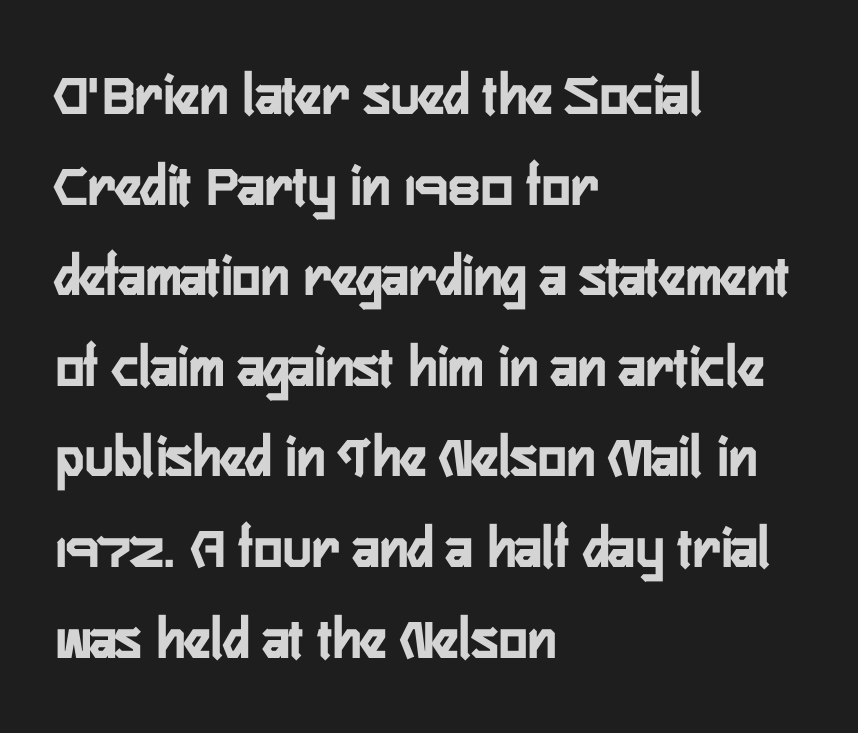
Does the copy run flush right? No — it runs flush left. A normal amount of white space separates one row of letters from the next. In terms of posture, this sample is upright. The area under the type is left untouched.
